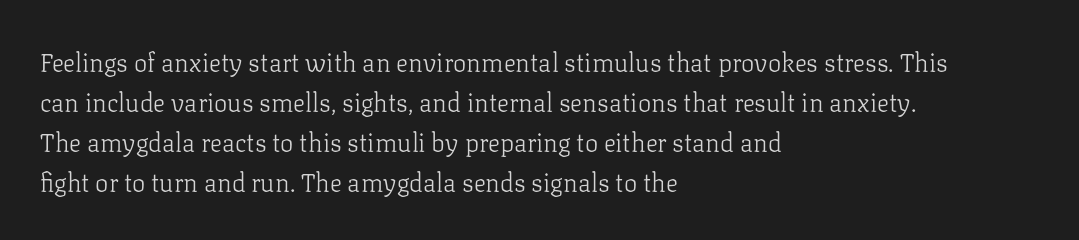
Q: Is the text bold? A: No.
Q: Is the text italic (slanted)? A: No, it is upright.
Q: Is the text underlined? A: No.
Q: How is the paragraph aligned? A: Left-aligned.
Q: Is the spacing between letters normal or unusually wide? A: Normal.
Q: Is the spacing between lines tight, normal or loose? A: Normal.
